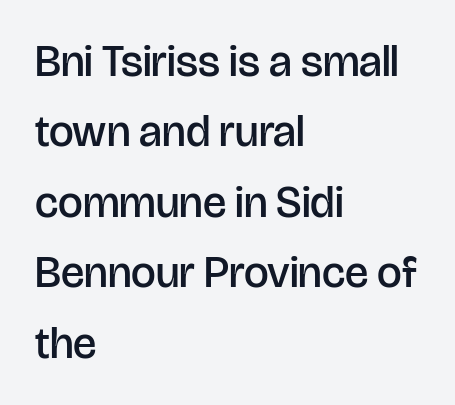
The image shows 44 px semibold sans-serif type, upright; set left-aligned, normal line spacing (1.6x), normal letter spacing, not underlined; low stroke contrast and a large x-height.
